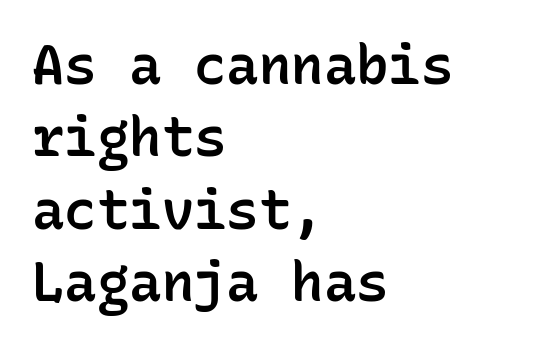
{"serif": "no", "italic": "no", "bold": "semi", "weight": "semibold", "width": "normal", "stroke_contrast": "low", "x_height": "medium", "monospaced": "yes", "underline": "no", "align": "left", "line_spacing": "normal", "line_spacing_ratio": 1.34, "letter_spacing": "normal", "letter_spacing_em": 0.0, "glyph_px": 54}
